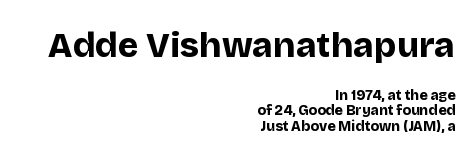
{"serif": "no", "italic": "no", "bold": "yes", "weight": "bold", "width": "normal", "stroke_contrast": "low", "x_height": "large", "monospaced": "no", "underline": "no", "align": "right", "line_spacing": "tight", "line_spacing_ratio": 1.11, "letter_spacing": "normal", "letter_spacing_em": 0.0, "larger_block": "first", "size_ratio": 2.5, "glyph_px": 35}
